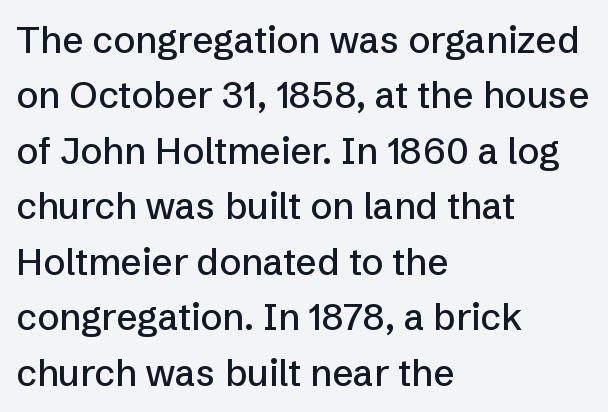
The image shows 37 px sans-serif type, upright; set left-aligned, normal line spacing (1.5x), normal letter spacing, not underlined; low stroke contrast and a medium x-height.
